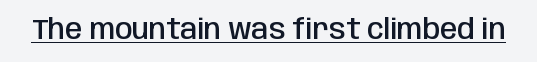
Tall strokes in this sample are plumb rather than angled. Nobody touched the tracking dial on this one. Each letter keeps its own natural width here, so spacing adapts to shape. Caption: semibold face, moderately heavy strokes. Every word sits above its own underline. Nothing sits at the stroke ends, so this counts as sans-serif.
